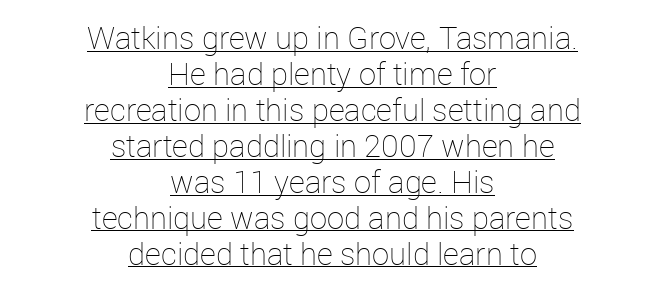
Note the varied advance widths — an 'i' is clearly narrower than an 'm'. Words appear dense and cohesive because spacing is normal. Is the stroke heavy? The answer is a plain regular-or-lighter. No italicization has been applied; the sample stays upright. One-word summary of the alignment: center.
